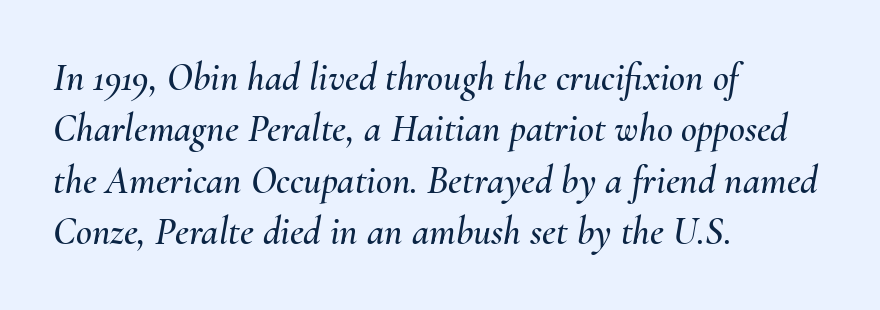
Q: Is the text italic (slanted)? A: Yes, it leans right by about 10 degrees.
Q: Is the text underlined? A: No.
Q: How is the paragraph aligned? A: Left-aligned.
Q: Is the spacing between letters normal or unusually wide? A: Normal.
Q: Is the spacing between lines tight, normal or loose? A: Normal.
Q: Width (condensed, normal, or wide)? A: Normal.
Q: Stroke contrast? A: Medium.
Q: x-height? A: Small.
Q: Monospaced? A: No.
